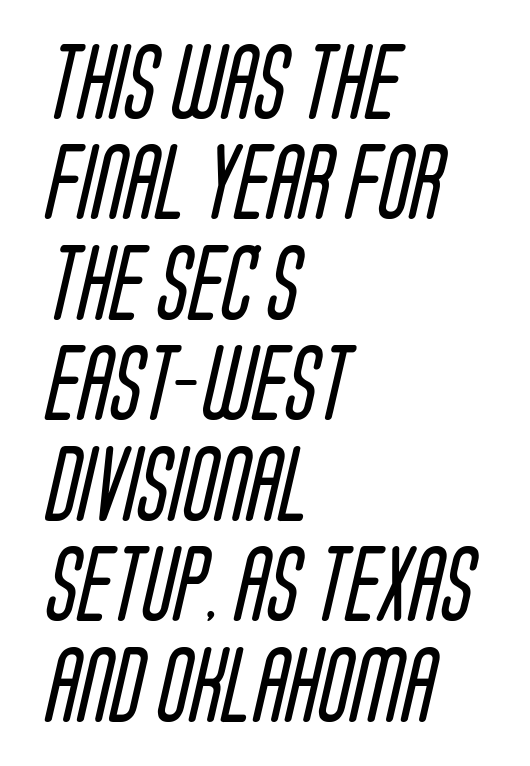
The image shows 75 px regular-weight, condensed sans-serif type; set left-aligned, normal line spacing (1.34x), normal letter spacing, not underlined; low stroke contrast and a large x-height.
